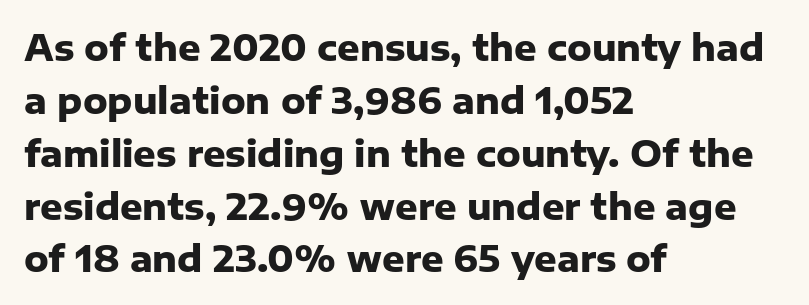
{"serif": "no", "italic": "no", "bold": "yes", "weight": "heavy", "width": "normal", "stroke_contrast": "low", "x_height": "medium", "monospaced": "no", "underline": "no", "align": "left", "line_spacing": "normal", "line_spacing_ratio": 1.51, "letter_spacing": "normal", "letter_spacing_em": 0.0, "glyph_px": 35}
